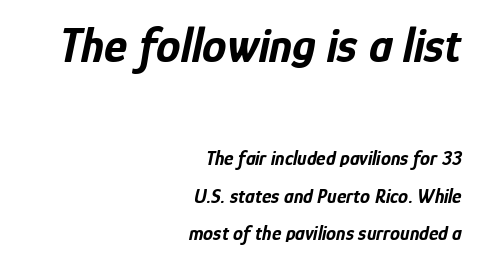
Q: Is the text bold? A: Yes.
Q: Is the text italic (slanted)? A: Yes, it leans right by about 12 degrees.
Q: Is the text underlined? A: No.
Q: How is the paragraph aligned? A: Right-aligned.
Q: Is the spacing between letters normal or unusually wide? A: Normal.
Q: Which block of text is set in a larger size, the first (top) or the second (bottom)? A: The first (top) one.
Q: Width (condensed, normal, or wide)? A: Condensed.
Q: Stroke contrast? A: Low.
Q: x-height? A: Medium.
Q: Monospaced? A: No.
